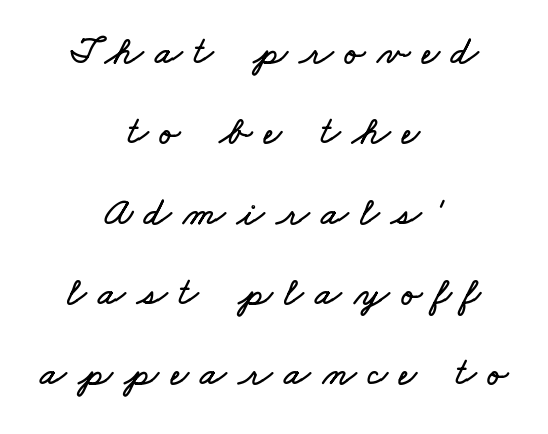
Q: Is the text underlined? A: No.
Q: How is the paragraph aligned? A: Centered.
Q: Is the spacing between letters normal or unusually wide? A: Unusually wide.
Q: Is the spacing between lines tight, normal or loose? A: Loose.
Q: Width (condensed, normal, or wide)? A: Wide.
Q: Stroke contrast? A: Low.
Q: x-height? A: Small.
Q: Monospaced? A: No.
